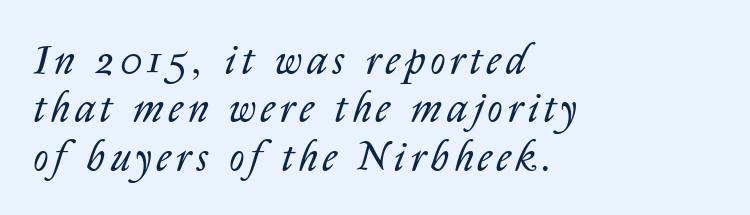
{"italic": "yes", "lean": "right", "slant_degrees": 14, "bold": "no", "weight": "regular", "width": "normal", "stroke_contrast": "low", "x_height": "medium", "monospaced": "no", "underline": "no", "align": "left", "line_spacing_ratio": 1.18, "glyph_px": 41}
